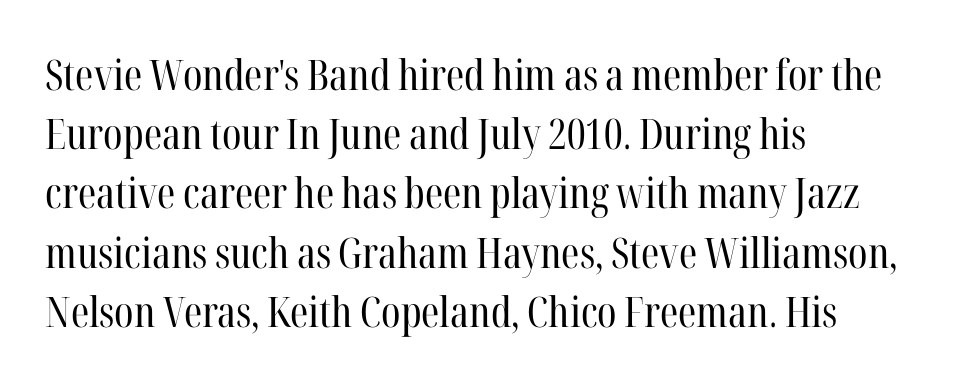
{"serif": "yes", "italic": "no", "bold": "no", "weight": "regular", "width": "condensed", "stroke_contrast": "high", "x_height": "medium", "monospaced": "no", "underline": "no", "align": "left", "line_spacing": "normal", "line_spacing_ratio": 1.41, "letter_spacing": "normal", "letter_spacing_em": 0.0, "glyph_px": 42}
